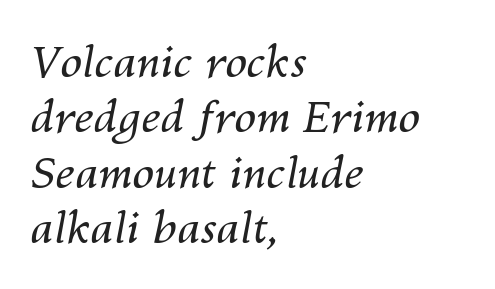
Q: Is the text bold? A: No.
Q: Is the text italic (slanted)? A: Yes, it leans right by about 10 degrees.
Q: Is the text underlined? A: No.
Q: How is the paragraph aligned? A: Left-aligned.
Q: Is the spacing between letters normal or unusually wide? A: Normal.
Q: Is the spacing between lines tight, normal or loose? A: Normal.
Q: Width (condensed, normal, or wide)? A: Normal.
Q: Stroke contrast? A: Medium.
Q: x-height? A: Medium.
Q: Monospaced? A: No.
